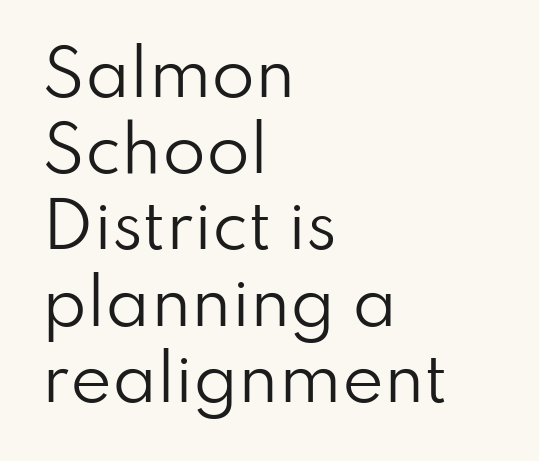
Q: Is the text bold? A: No.
Q: Is the text italic (slanted)? A: No, it is upright.
Q: Is the typeface a serif or a sans-serif typeface? A: Sans-serif.
Q: Is the text underlined? A: No.
Q: How is the paragraph aligned? A: Left-aligned.
Q: Is the spacing between letters normal or unusually wide? A: Normal.
Q: Width (condensed, normal, or wide)? A: Normal.
Q: Stroke contrast? A: Low.
Q: x-height? A: Small.
Q: Monospaced? A: No.
